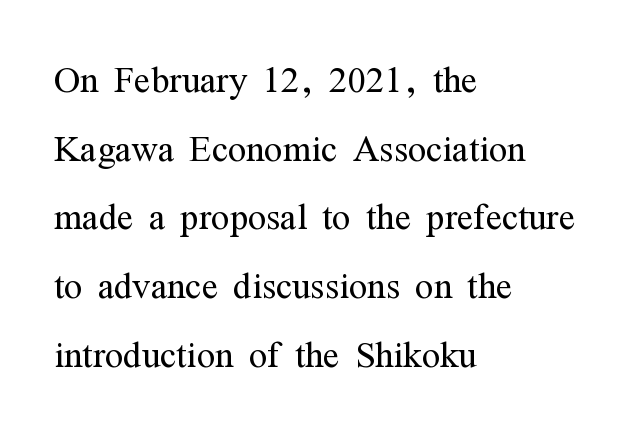
{"serif": "yes", "italic": "no", "bold": "no", "weight": "light", "width": "condensed", "stroke_contrast": "medium", "x_height": "medium", "monospaced": "no", "underline": "no", "align": "left", "line_spacing": "normal", "line_spacing_ratio": 1.43, "letter_spacing": "normal", "letter_spacing_em": 0.0, "glyph_px": 48}
